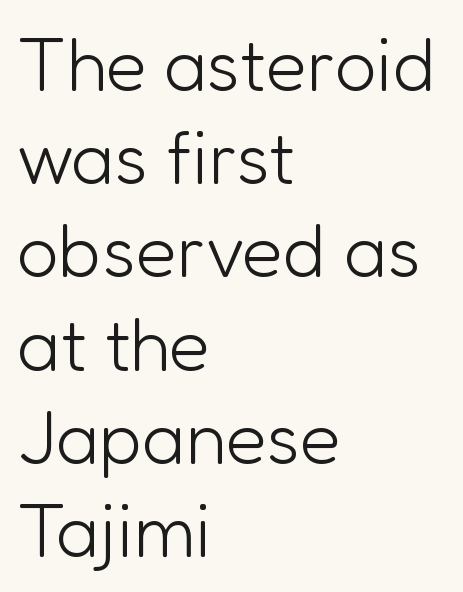
Decoration check: the copy has no underline. Horizontal bands of white between lines are of average thickness. Is the letter spacing exaggerated? No — it looks like the ordinary default. The designer went with a sans here, leaving each stem footless.
